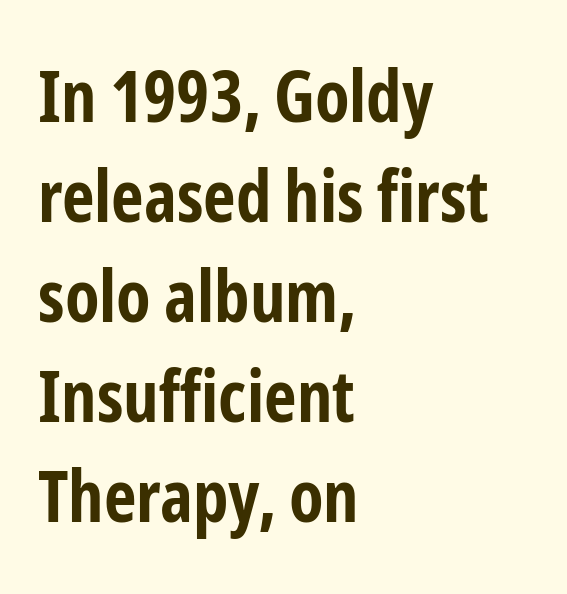
{"serif": "no", "italic": "no", "bold": "yes", "weight": "bold", "width": "condensed", "stroke_contrast": "low", "x_height": "medium", "monospaced": "no", "underline": "no", "align": "left", "line_spacing": "normal", "line_spacing_ratio": 1.41, "letter_spacing": "normal", "letter_spacing_em": 0.0, "glyph_px": 71}
